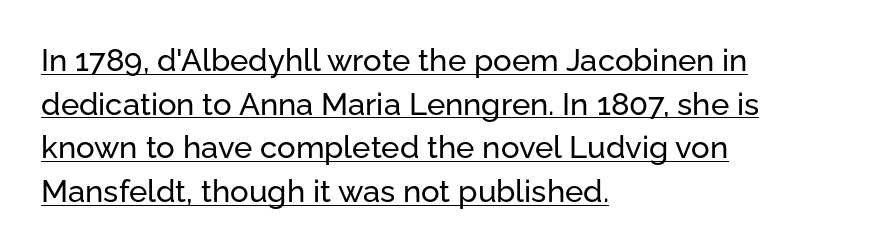
The image shows 31 px sans-serif type, upright; set left-aligned, normal line spacing (1.41x), normal letter spacing, underlined; low stroke contrast and a medium x-height.
